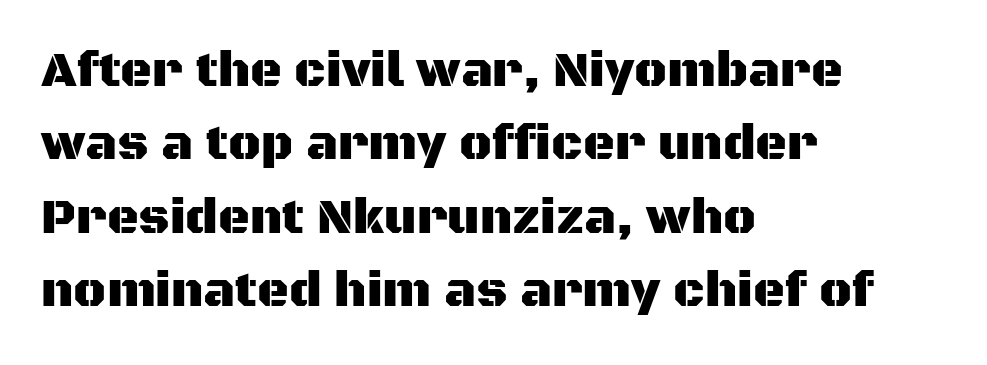
Q: Is the text italic (slanted)? A: No, it is upright.
Q: Is the typeface a serif or a sans-serif typeface? A: Sans-serif.
Q: Is the text underlined? A: No.
Q: How is the paragraph aligned? A: Left-aligned.
Q: Is the spacing between letters normal or unusually wide? A: Normal.
Q: Is the spacing between lines tight, normal or loose? A: Normal.
Q: Width (condensed, normal, or wide)? A: Normal.
Q: Stroke contrast? A: Medium.
Q: x-height? A: Large.
Q: Monospaced? A: No.
